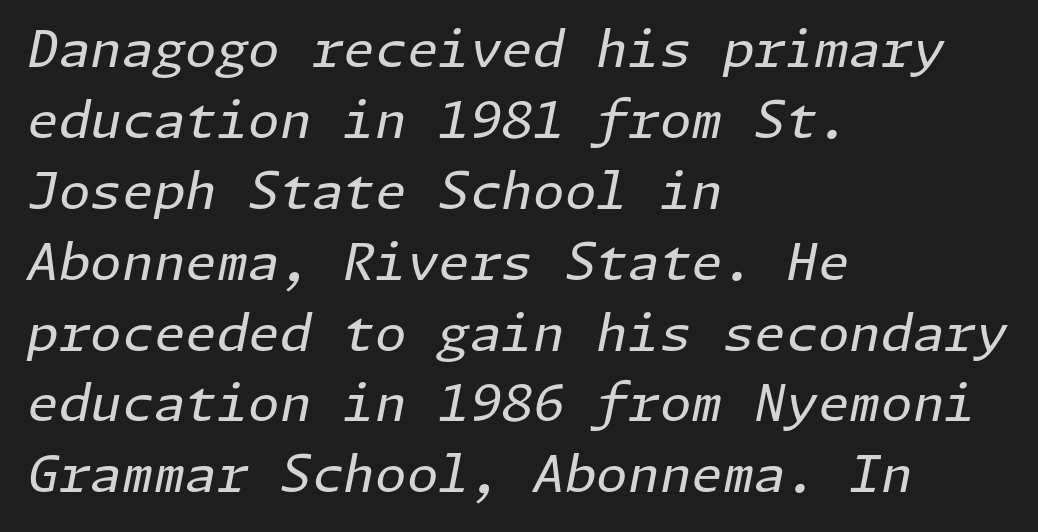
Q: Is the text bold? A: No.
Q: Is the text italic (slanted)? A: Yes, it leans right by about 11 degrees.
Q: Is the text underlined? A: No.
Q: How is the paragraph aligned? A: Left-aligned.
Q: Is the spacing between letters normal or unusually wide? A: Normal.
Q: Is the spacing between lines tight, normal or loose? A: Normal.
Q: Width (condensed, normal, or wide)? A: Normal.
Q: Stroke contrast? A: Low.
Q: x-height? A: Medium.
